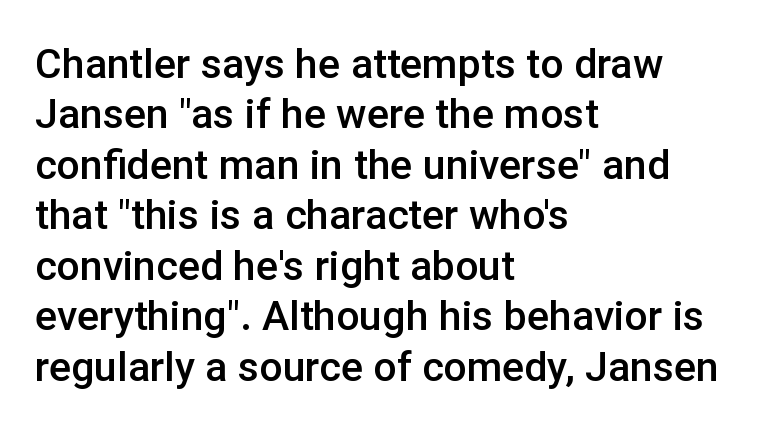
The image shows 41 px semibold sans-serif type, upright; set left-aligned, line spacing 1.23x, normal letter spacing, not underlined; low stroke contrast and a medium x-height.
